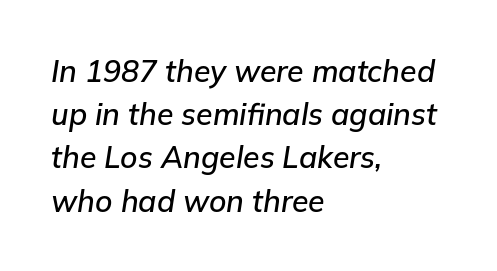
These lines were composed using italics. Every row of glyphs begins at an identical x-position on the left. The string is rendered with underlining switched off. A typesetter would call this zero additional tracking. The rendering uses natural spacing where letterforms have individual widths.
